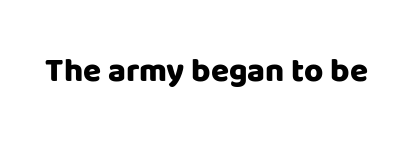
Q: Is the text bold? A: Yes.
Q: Is the text italic (slanted)? A: No, it is upright.
Q: Is the typeface a serif or a sans-serif typeface? A: Sans-serif.
Q: Is the text underlined? A: No.
Q: Is the spacing between letters normal or unusually wide? A: Normal.
Q: Width (condensed, normal, or wide)? A: Normal.
Q: Stroke contrast? A: Low.
Q: x-height? A: Large.
Q: Monospaced? A: No.
